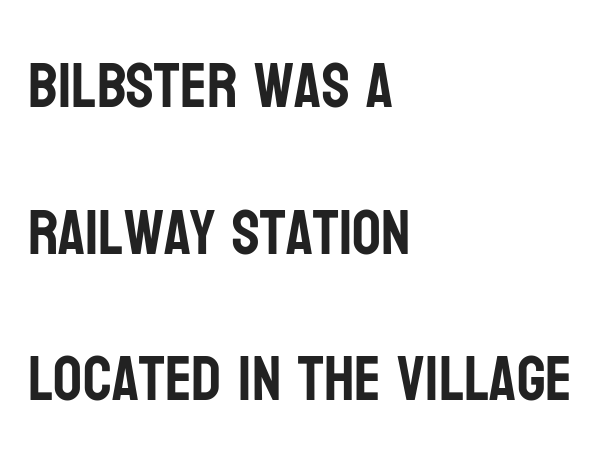
{"serif": "no", "italic": "no", "width": "condensed", "stroke_contrast": "low", "x_height": "large", "monospaced": "no", "underline": "no", "align": "left", "line_spacing": "loose", "line_spacing_ratio": 2.29, "letter_spacing": "normal", "letter_spacing_em": 0.0, "glyph_px": 64}
